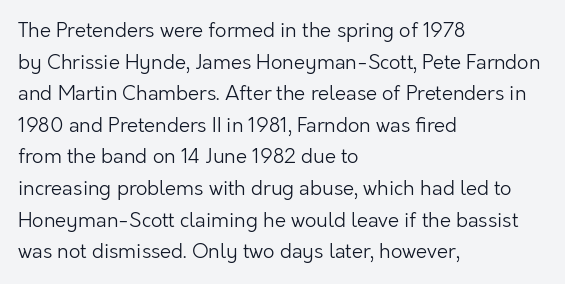
Teacher's note: observe the even left margin — that is flush-left alignment. The passage shown is not underscored anywhere. The rendering uses a moderate line-height, typical for paragraphs. Ascenders rise straight up at ninety degrees. Nobody touched the tracking dial on this one.
